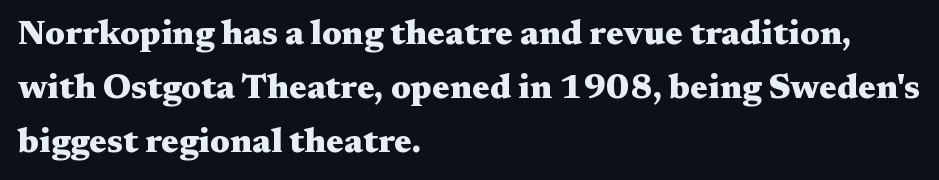
{"serif": "yes", "italic": "no", "bold": "yes", "weight": "heavy", "width": "wide", "stroke_contrast": "medium", "x_height": "medium", "monospaced": "no", "underline": "no", "align": "left", "line_spacing": "normal", "line_spacing_ratio": 1.54, "letter_spacing": "normal", "letter_spacing_em": 0.0, "glyph_px": 35}
